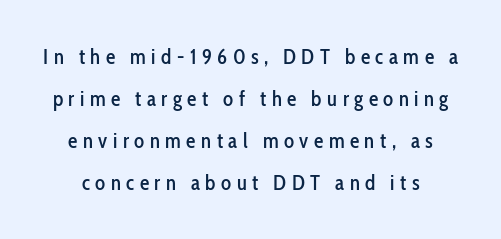
Descender tails drop into unmarked territory. The block of text is sparse from top to bottom, with ample space between rows. Someone cranked the tracking dial way up on this one. Italic: no, the glyphs are upright roman.
